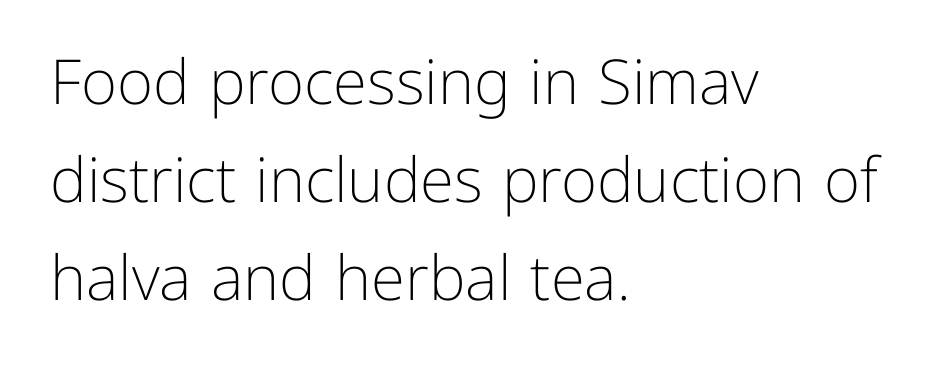
The image shows 62 px light sans-serif type, upright; set left-aligned, normal line spacing (1.58x), normal letter spacing, not underlined; low stroke contrast and a medium x-height.
